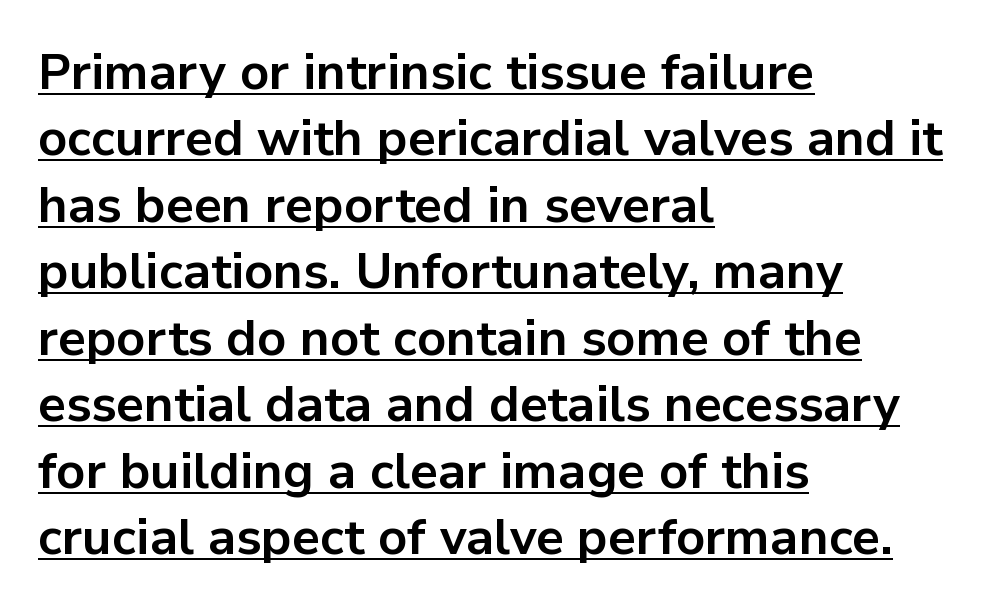
Chunky letters — that's bold for sure. Examine the stroke ends and you'll find no serifs. Do the characters align in a grid? No, the font is proportional. Tall strokes in this sample are plumb rather than angled. The face used here appears with an underline applied. The paragraph has a hard left edge and a soft right edge.
